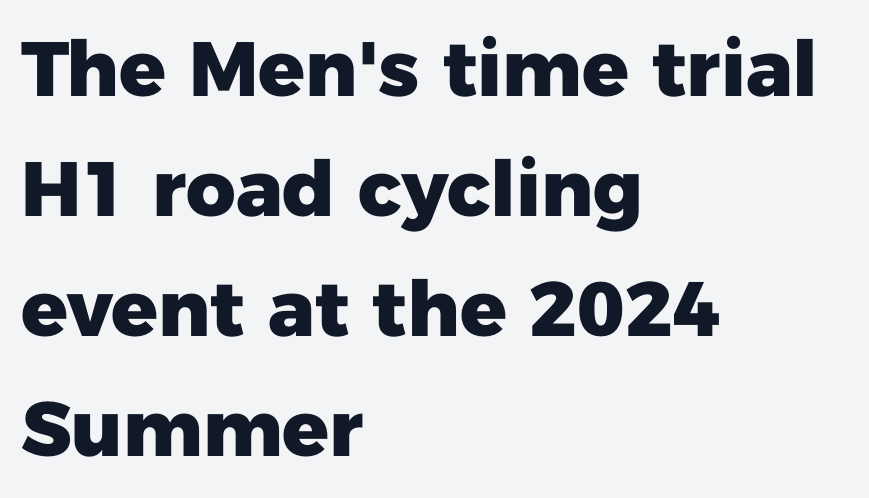
The image shows 77 px heavy sans-serif type, upright; set left-aligned, normal line spacing (1.56x), normal letter spacing, not underlined; low stroke contrast and a medium x-height.
